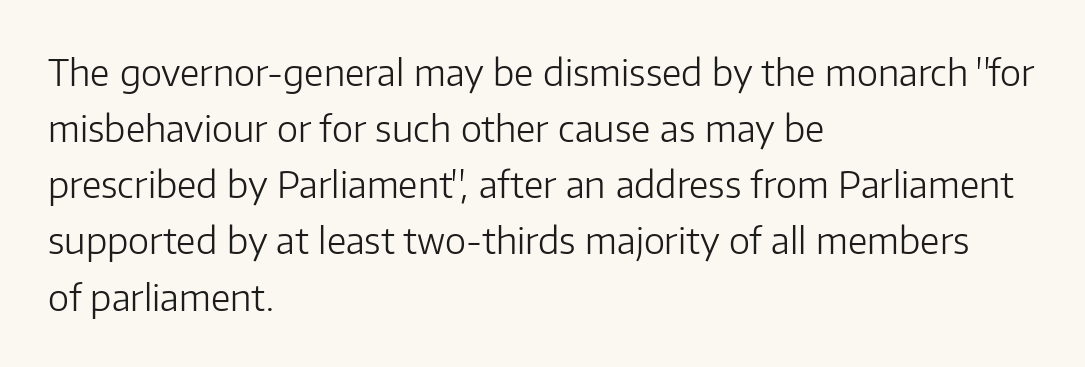
Think standard paragraph weight, or any step lighter than that. Nope, no serifs anywhere on these letters. Where is the straight margin? On the left. Nope, not italic — everything's standing straight. The face used here is rendered with its standard letterfit. The passage shown is typed in a proportional face where columns would drift.
